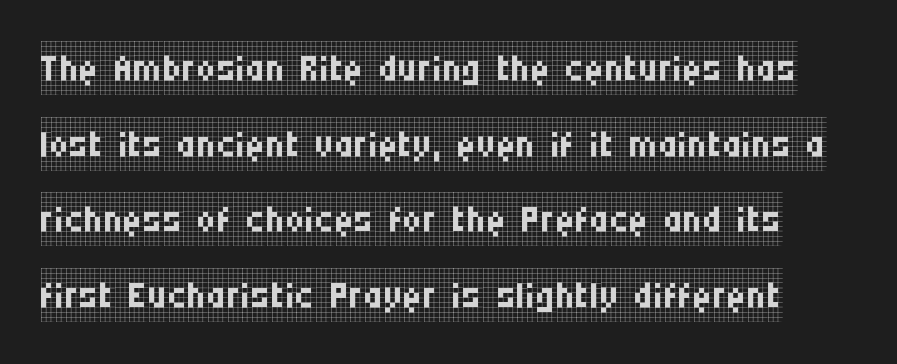
Q: Is the text bold? A: No.
Q: Is the text italic (slanted)? A: No, it is upright.
Q: Is the typeface a serif or a sans-serif typeface? A: Serif.
Q: Is the text underlined? A: No.
Q: Is the spacing between letters normal or unusually wide? A: Normal.
Q: Is the spacing between lines tight, normal or loose? A: Normal.
Q: Width (condensed, normal, or wide)? A: Condensed.
Q: Stroke contrast? A: Low.
Q: x-height? A: Large.
Q: Monospaced? A: No.
